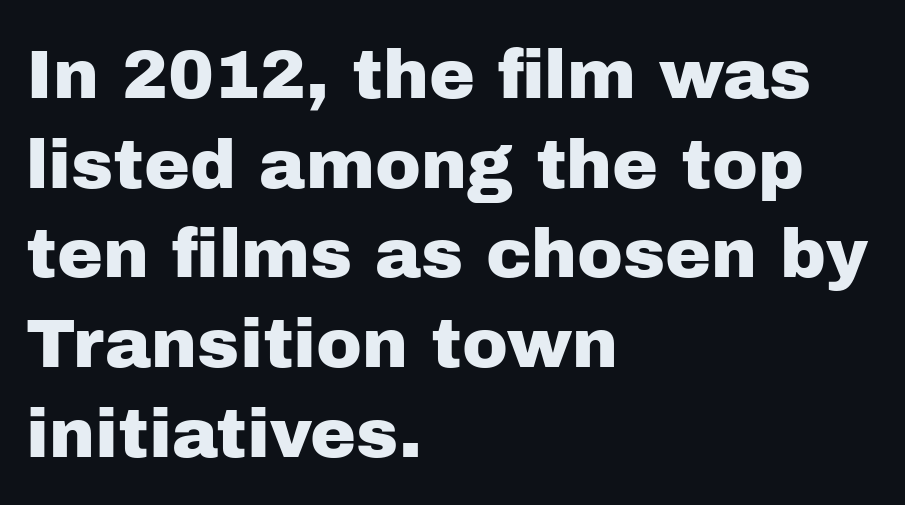
Q: Is the text italic (slanted)? A: No, it is upright.
Q: Is the typeface a serif or a sans-serif typeface? A: Sans-serif.
Q: Is the text underlined? A: No.
Q: How is the paragraph aligned? A: Left-aligned.
Q: Is the spacing between letters normal or unusually wide? A: Normal.
Q: Is the spacing between lines tight, normal or loose? A: Normal.
Q: Width (condensed, normal, or wide)? A: Normal.
Q: Stroke contrast? A: Low.
Q: x-height? A: Medium.
Q: Monospaced? A: No.
